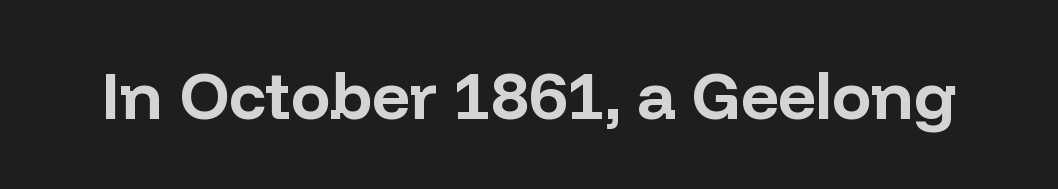
{"serif": "no", "italic": "no", "bold": "yes", "weight": "bold", "width": "normal", "stroke_contrast": "low", "x_height": "medium", "monospaced": "no", "underline": "no", "letter_spacing": "normal", "letter_spacing_em": 0.0, "glyph_px": 66}
